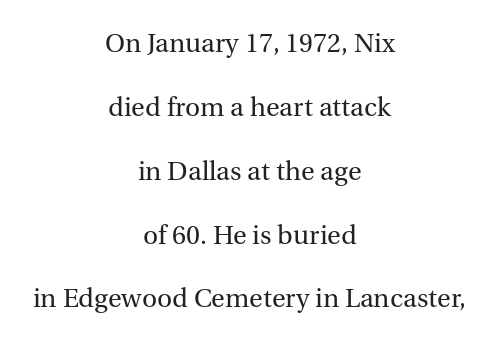
The image shows 28 px regular-weight serif type, upright; set centered, loose line spacing (2.28x), normal letter spacing, not underlined; medium stroke contrast and a medium x-height.
